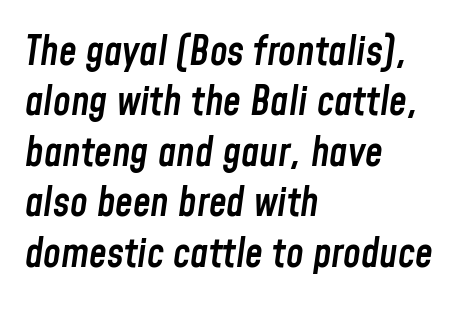
The image shows 40 px semibold, condensed type, italic (leaning right); set left-aligned, normal line spacing (1.26x), normal letter spacing, not underlined; low stroke contrast and a medium x-height.
